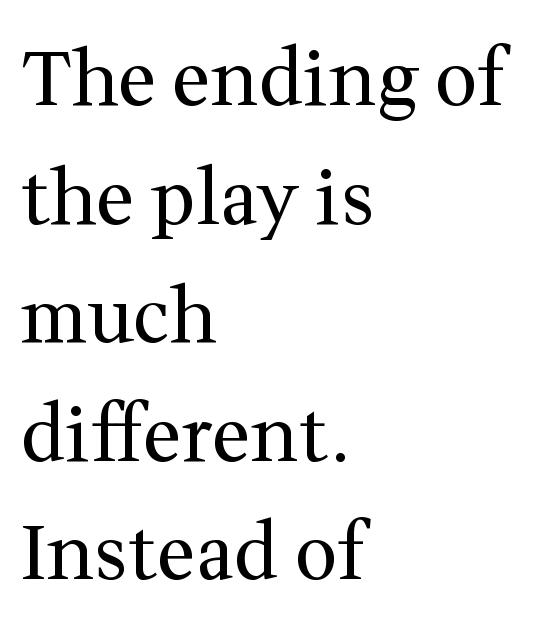
The image shows 76 px regular-weight serif type, upright; set left-aligned, normal line spacing (1.56x), normal letter spacing, not underlined; medium stroke contrast and a medium x-height.
